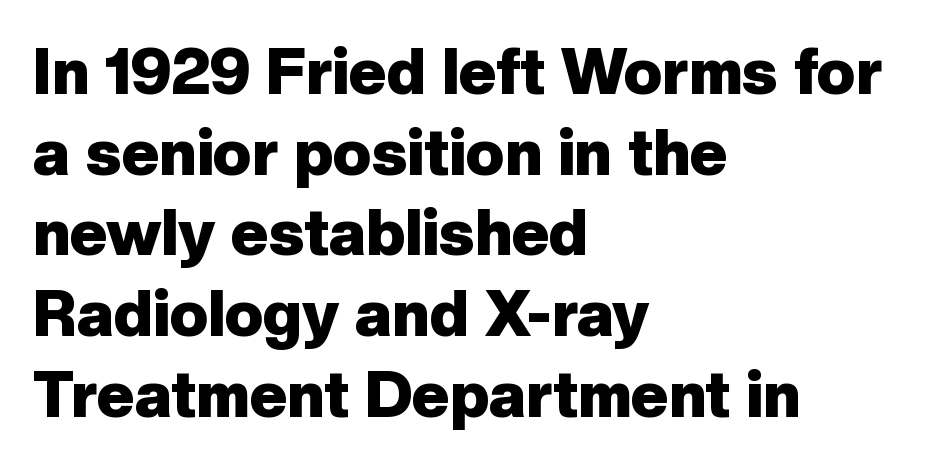
Posture: upright roman. Descenders are the only things crossing below the line. The face used here is proportionally spaced, like ordinary book or web type. Short and long lines alike share a common starting point at left.
